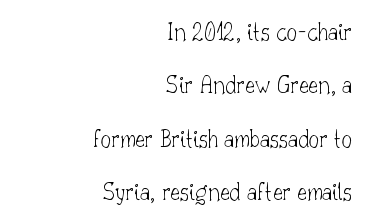
The image shows 26 px text type, upright; set right-aligned, loose line spacing (2.05x), normal letter spacing, not underlined.
